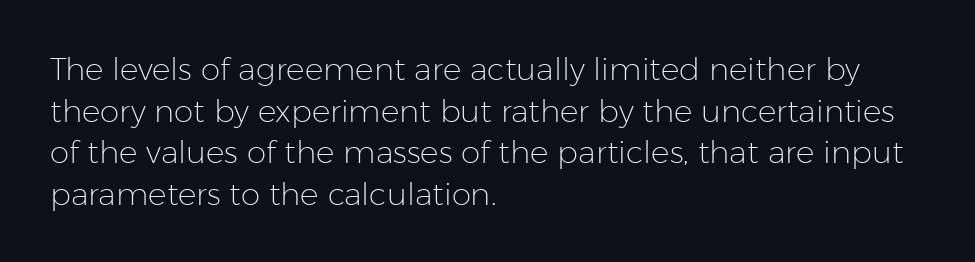
The image shows 31 px light sans-serif type, upright; set left-aligned, normal line spacing (1.34x), normal letter spacing, not underlined; low stroke contrast and a medium x-height.
